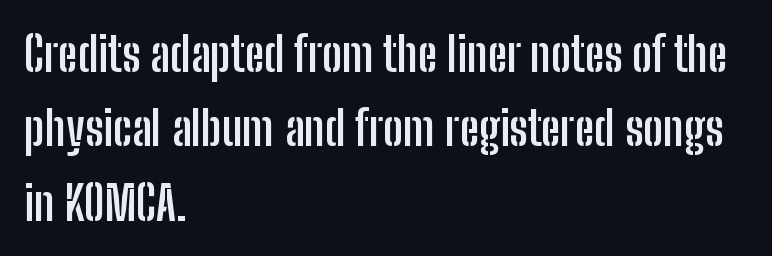
Underline: absent. The rendering keeps characters at their native spacing. The sample has been set heavy, in full bold. Whoever set this chose a conventional vertical rhythm.
